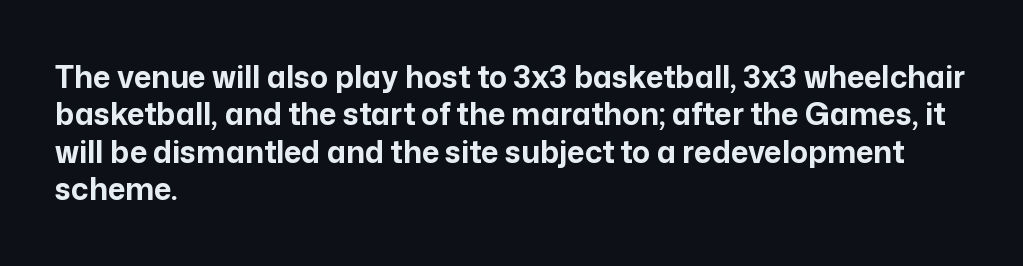
{"serif": "no", "italic": "no", "bold": "yes", "weight": "bold", "width": "normal", "stroke_contrast": "low", "x_height": "medium", "monospaced": "no", "underline": "no", "align": "left", "line_spacing": "normal", "line_spacing_ratio": 1.25, "letter_spacing": "normal", "letter_spacing_em": 0.0, "glyph_px": 30}
